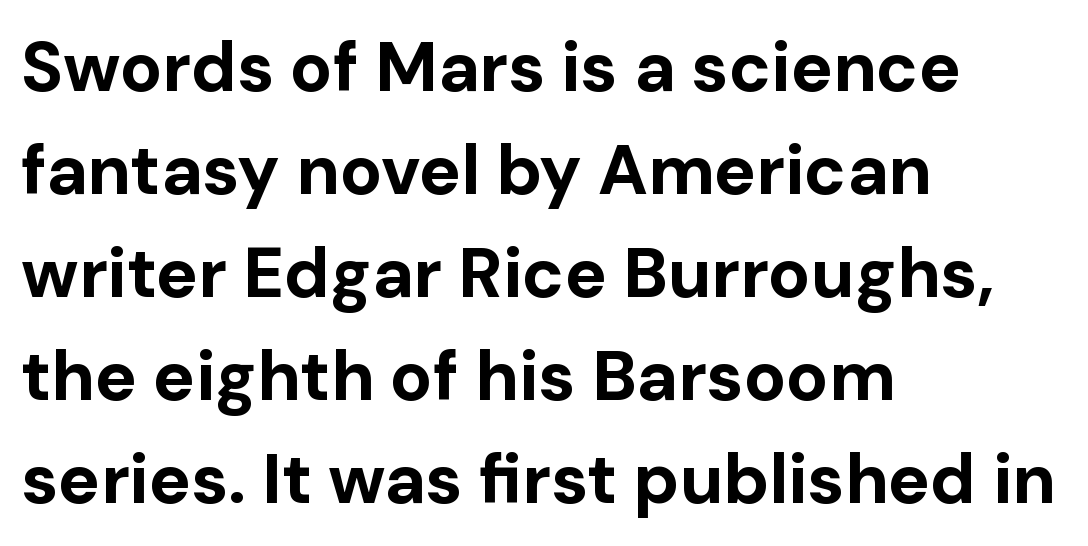
The image shows 70 px bold sans-serif type, upright; set left-aligned, normal line spacing (1.47x), normal letter spacing, not underlined; low stroke contrast and a medium x-height.
